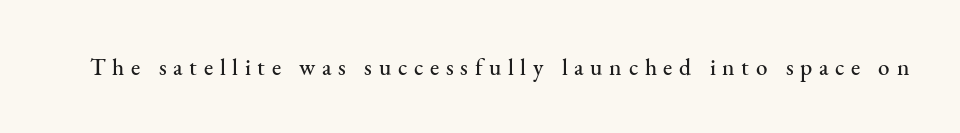
The image shows 23 px text type, upright; set unusually wide letter spacing (+0.29 em), not underlined.
